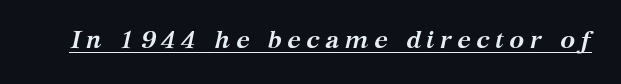
{"italic": "yes", "lean": "right", "slant_degrees": 12, "bold": "yes", "underline": "yes", "letter_spacing": "wide", "letter_spacing_em": 0.21, "glyph_px": 25}
